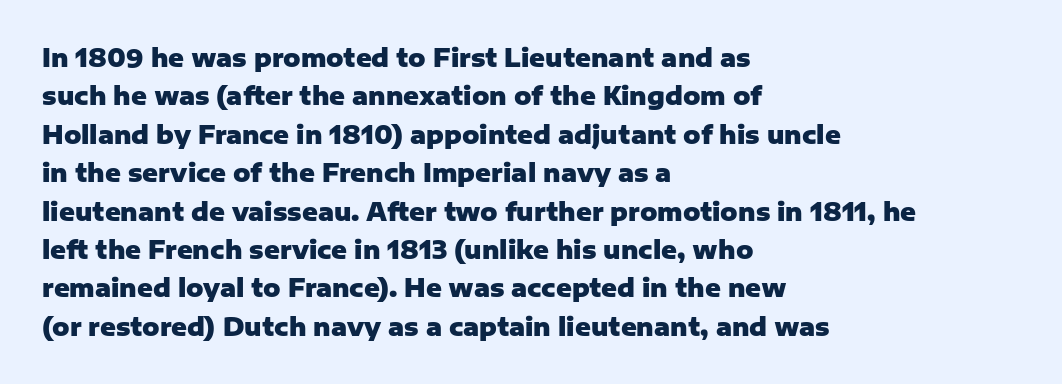
{"italic": "no", "bold": "yes", "underline": "no", "align": "left", "line_spacing": "normal", "line_spacing_ratio": 1.6, "letter_spacing": "normal", "letter_spacing_em": 0.0, "glyph_px": 24}
